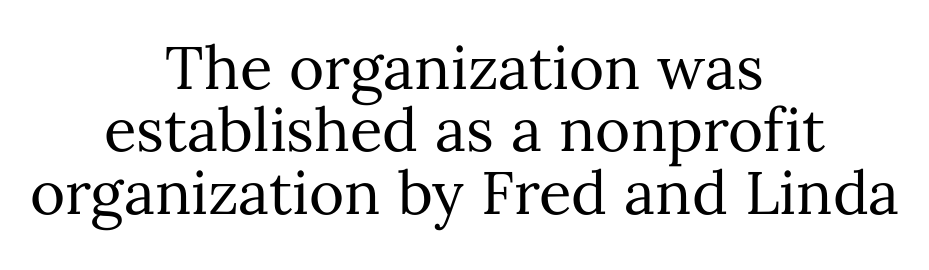
{"italic": "no", "bold": "no", "weight": "regular", "width": "normal", "stroke_contrast": "medium", "x_height": "medium", "monospaced": "no", "underline": "no", "align": "center", "line_spacing": "tight", "line_spacing_ratio": 1.04, "letter_spacing": "normal", "letter_spacing_em": 0.0, "glyph_px": 60}
